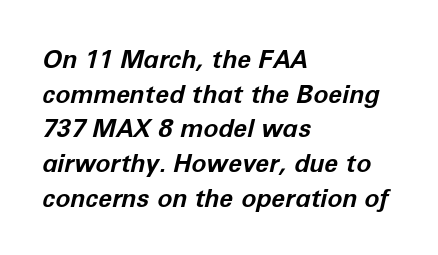
{"italic": "yes", "lean": "right", "slant_degrees": 12, "bold": "yes", "underline": "no", "align": "left", "line_spacing": "normal", "line_spacing_ratio": 1.39, "letter_spacing": "normal", "letter_spacing_em": 0.0, "glyph_px": 25}
